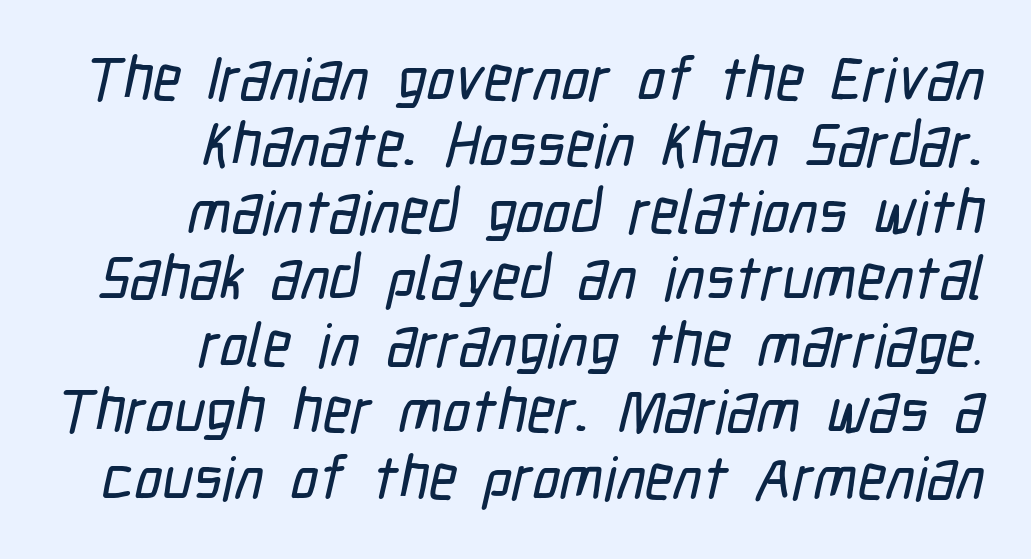
{"serif": "no", "width": "condensed", "stroke_contrast": "low", "x_height": "medium", "monospaced": "no", "underline": "no", "align": "right", "line_spacing": "tight", "line_spacing_ratio": 1.09, "letter_spacing": "normal", "letter_spacing_em": 0.0, "glyph_px": 61}
